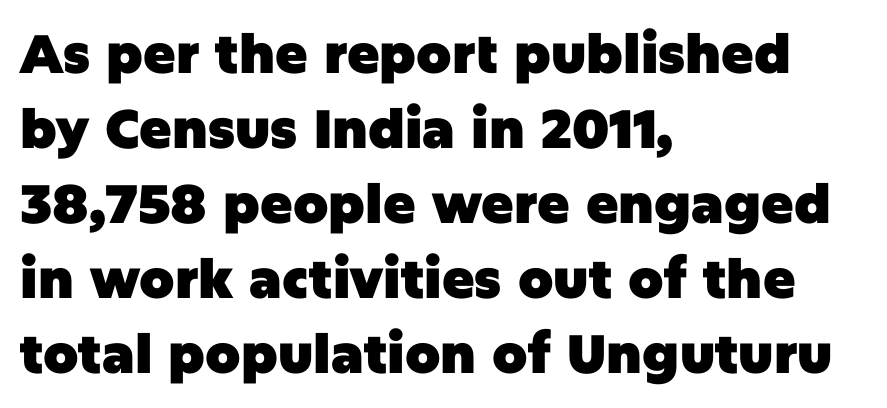
Q: Is the text bold? A: Yes.
Q: Is the text italic (slanted)? A: No, it is upright.
Q: Is the typeface a serif or a sans-serif typeface? A: Sans-serif.
Q: Is the text underlined? A: No.
Q: How is the paragraph aligned? A: Left-aligned.
Q: Is the spacing between letters normal or unusually wide? A: Normal.
Q: Is the spacing between lines tight, normal or loose? A: Normal.
Q: Width (condensed, normal, or wide)? A: Normal.
Q: Stroke contrast? A: Low.
Q: x-height? A: Large.
Q: Monospaced? A: No.
